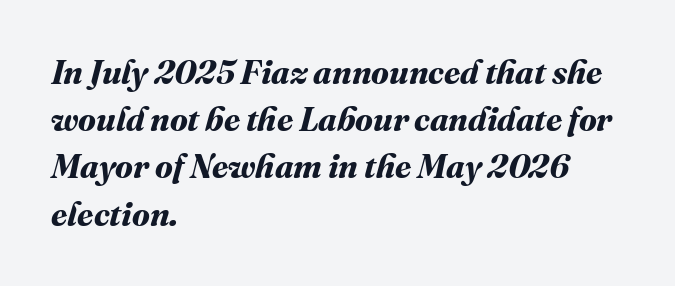
The image shows 33 px bold type; set left-aligned, normal line spacing (1.43x), normal letter spacing, not underlined; medium stroke contrast and a medium x-height.
